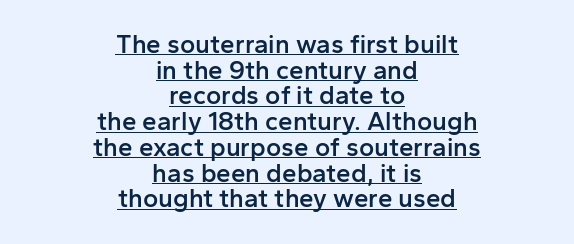
The image shows 26 px text type, upright; set centered, tight line spacing (0.99x), normal letter spacing, underlined.
